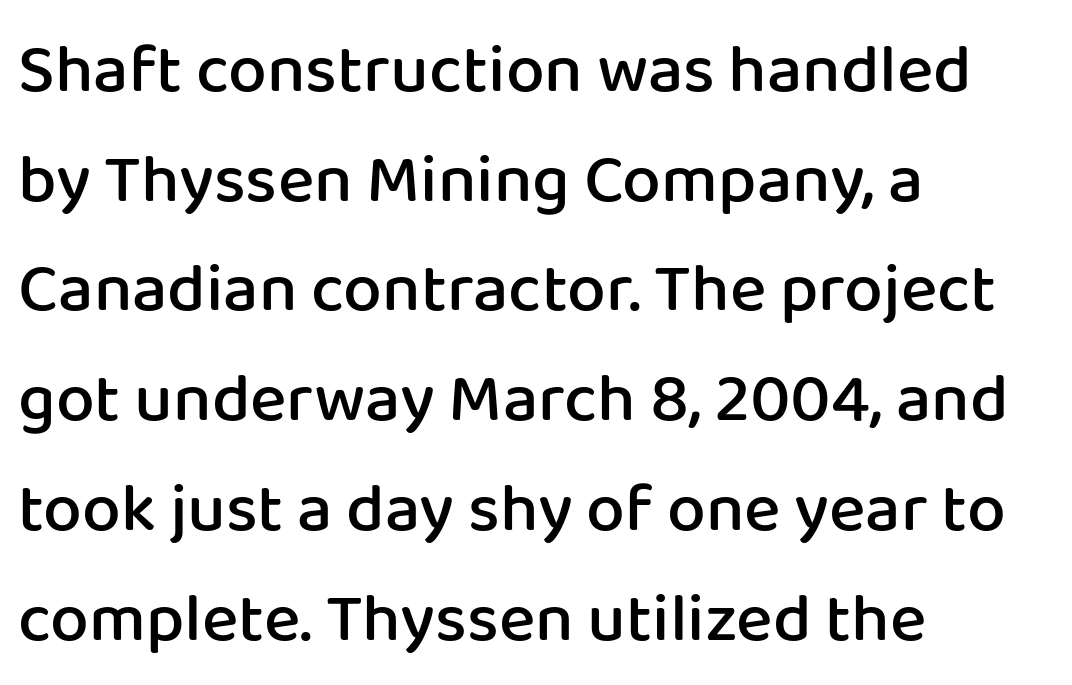
The image shows 69 px semibold sans-serif type, upright; set left-aligned, normal line spacing (1.59x), normal letter spacing, not underlined; low stroke contrast and a medium x-height.
